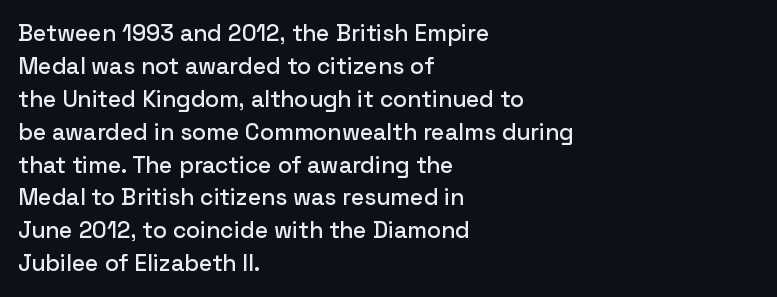
Plain, unruled lines of type. Letter spacing: default. Quick note: interline space is typical. Does the lettering tilt? It doesn't — this is upright. One-word summary of the alignment: left.
